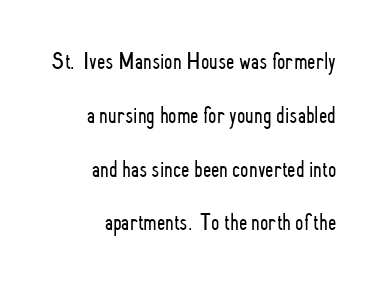
Q: Is the text bold? A: No.
Q: Is the text italic (slanted)? A: No, it is upright.
Q: Is the text underlined? A: No.
Q: Is the spacing between letters normal or unusually wide? A: Normal.
Q: Is the spacing between lines tight, normal or loose? A: Loose.
